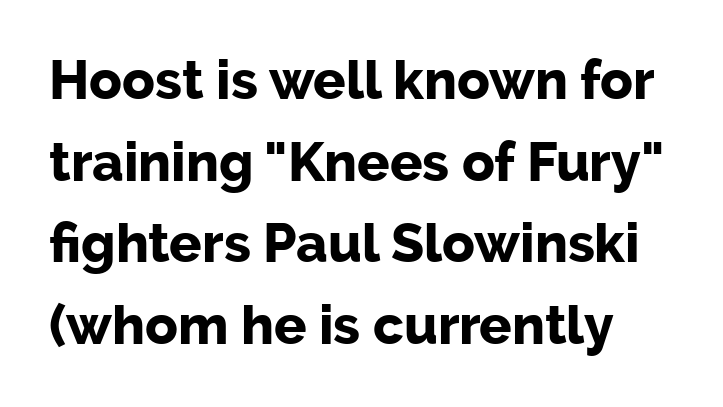
A dark, heavy texture on the line: the type is bold. The glyphs are unaccompanied by any horizontal stroke below them. Does the lettering tilt? It doesn't — this is upright. Do the characters align in a grid? No, the font is proportional. Default kerning and tracking; the words read as compact shapes.
